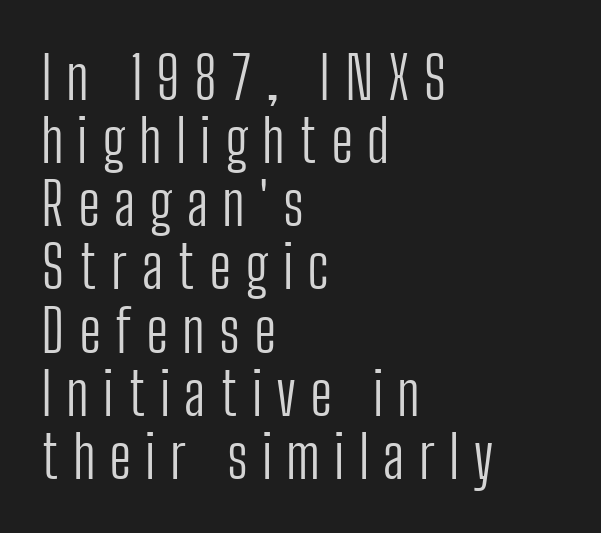
The image shows 59 px light, condensed sans-serif type, upright; set left-aligned, tight line spacing (1.07x), unusually wide letter spacing (+0.24 em), not underlined; low stroke contrast and a medium x-height.
